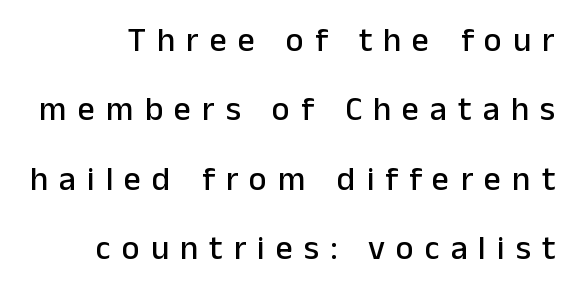
Q: Is the text italic (slanted)? A: No, it is upright.
Q: Is the typeface a serif or a sans-serif typeface? A: Sans-serif.
Q: Is the text underlined? A: No.
Q: Is the spacing between letters normal or unusually wide? A: Unusually wide.
Q: Is the spacing between lines tight, normal or loose? A: Loose.
Q: Width (condensed, normal, or wide)? A: Normal.
Q: Stroke contrast? A: Low.
Q: x-height? A: Medium.
Q: Monospaced? A: No.
